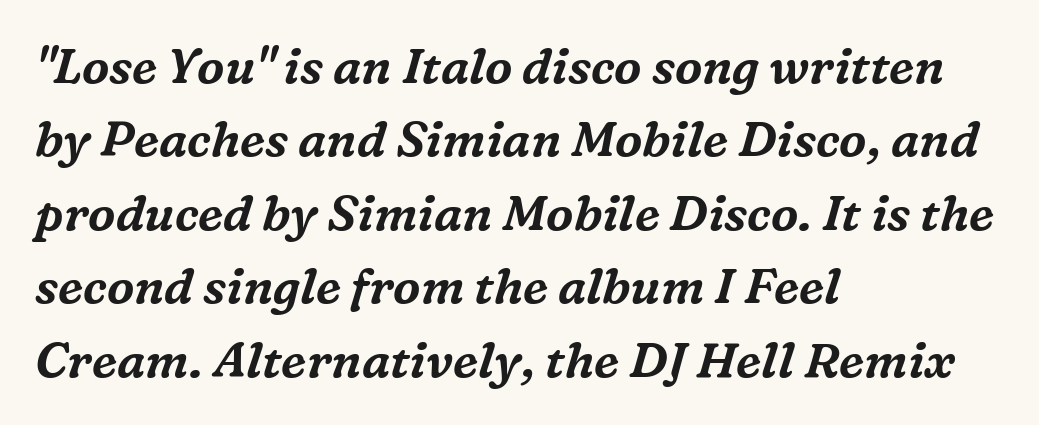
{"serif": "yes", "italic": "yes", "lean": "right", "slant_degrees": 16, "width": "normal", "stroke_contrast": "medium", "x_height": "medium", "monospaced": "no", "underline": "no", "align": "left", "line_spacing": "normal", "line_spacing_ratio": 1.5, "letter_spacing": "normal", "letter_spacing_em": 0.0, "glyph_px": 49}
